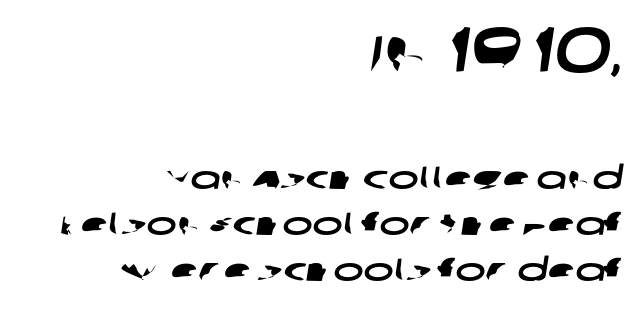
These two chunks differ in scale, with the top chunk taking the larger measure. A sans-serif font was chosen for this passage. The letters advance in unequal steps, a hallmark of proportional type. Is the letter spacing exaggerated? No — it looks like the ordinary default. Horizontal bands of white between lines are of average thickness. The paragraph has a hard right edge and a soft left edge.
